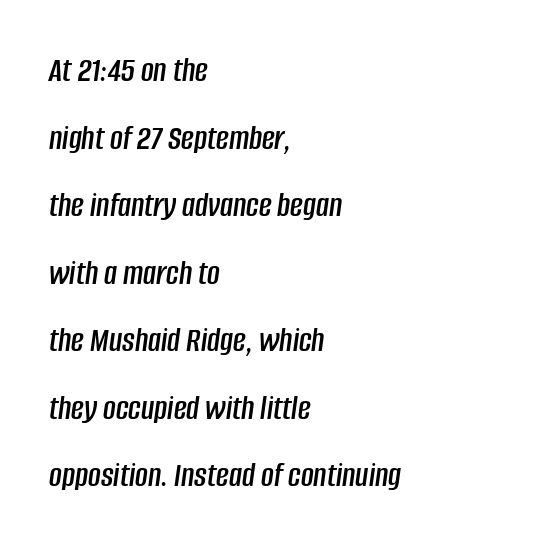
The image shows 35 px condensed type, italic (leaning right); set left-aligned, loose line spacing (1.93x), normal letter spacing, not underlined; low stroke contrast and a large x-height.
